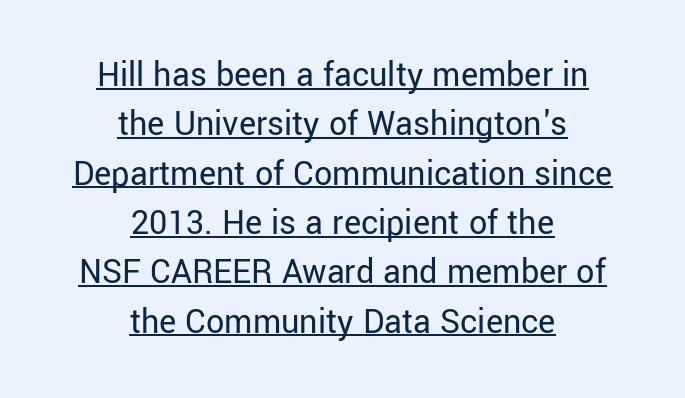
The image shows 36 px regular-weight sans-serif type, upright; set centered, normal line spacing (1.37x), normal letter spacing, underlined; low stroke contrast and a medium x-height.
